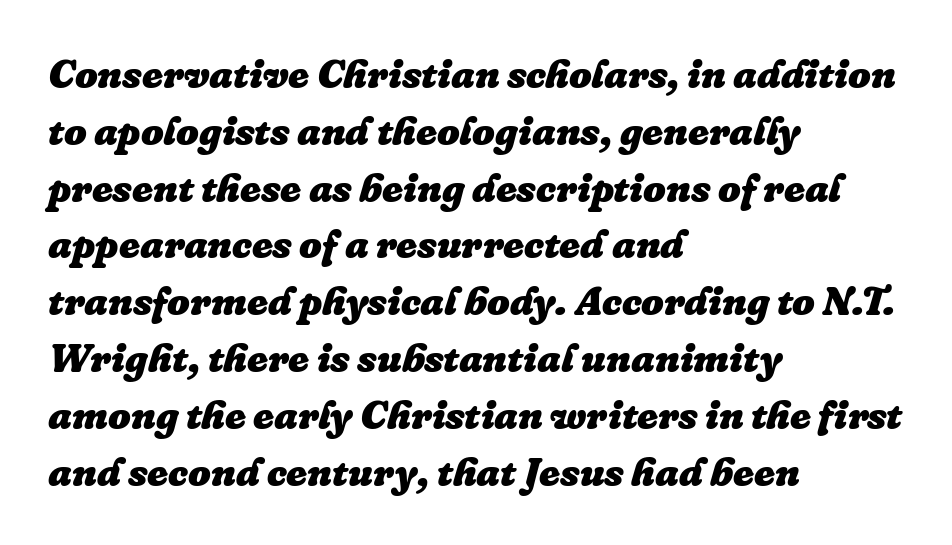
The paragraph shown leans on its left margin. Unmarked baselines from the first word to the last. The strokes are fattened all the way to bold. Nobody touched the tracking dial on this one. The letters advance in unequal steps, a hallmark of proportional type.
